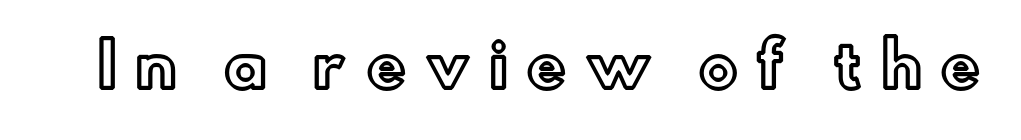
{"italic": "no", "width": "normal", "x_height": "small", "monospaced": "no", "underline": "no", "letter_spacing": "wide", "letter_spacing_em": 0.3, "glyph_px": 60}
